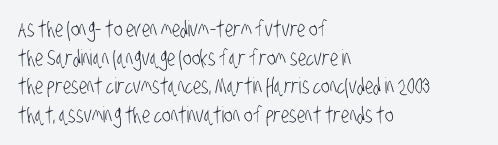
The image shows 22 px text type; set left-aligned, normal line spacing (1.3x), normal letter spacing, not underlined.
